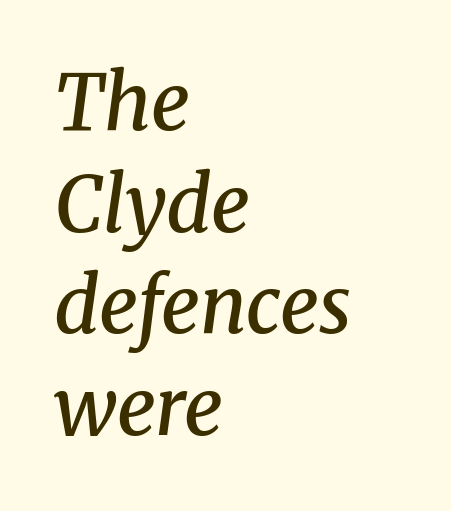
The image shows 77 px semibold serif type, italic (leaning right); set left-aligned, normal line spacing (1.32x), normal letter spacing, not underlined; medium stroke contrast and a medium x-height.
